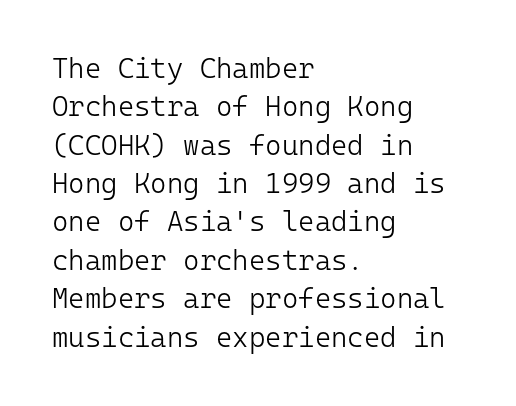
The image shows 28 px light sans-serif type, upright, monospaced; set left-aligned, normal line spacing (1.37x), normal letter spacing, not underlined; low stroke contrast and a medium x-height.
